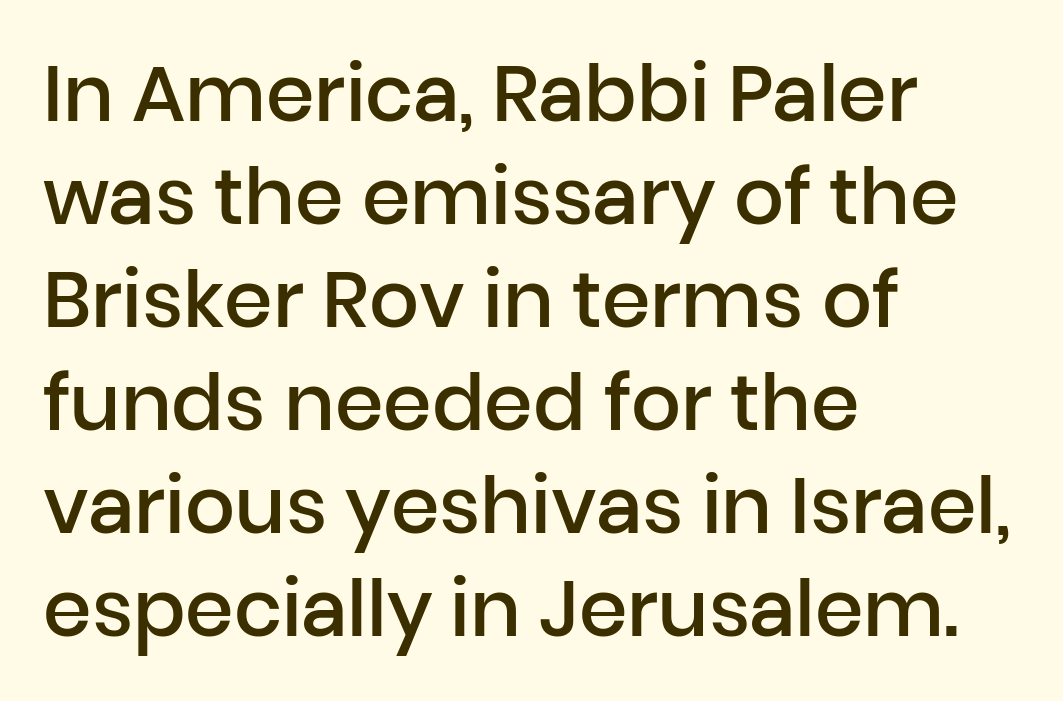
The compositor pushed each line to the left boundary. The letters are semibold — heavier than regular but short of a full bold. Characters follow at the spacing the type designer built in. The area under the type is left untouched. Regarding serifs, this sample does without them.
